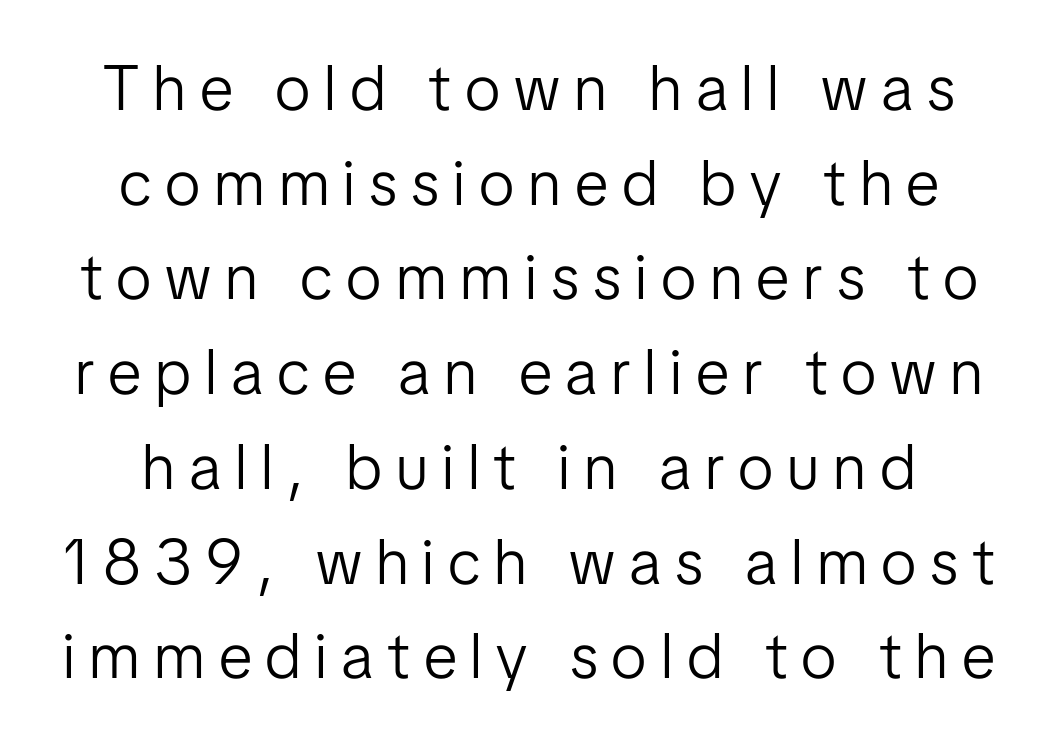
The image shows 64 px light, condensed sans-serif type, upright; set centered, normal line spacing (1.48x), unusually wide letter spacing (+0.22 em), not underlined; low stroke contrast and a medium x-height.
